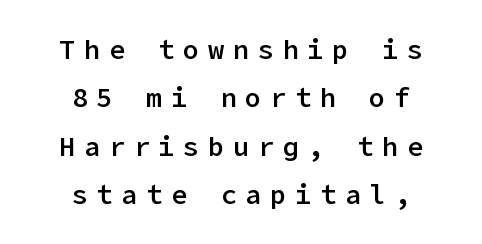
The setting favours the middle, as headings and verse often do. Look at the stroke-to-counter ratio: somewhat heavy, a semibold. The letters are spread apart with noticeably loose tracking. The zone under the glyphs is completely vacant.
